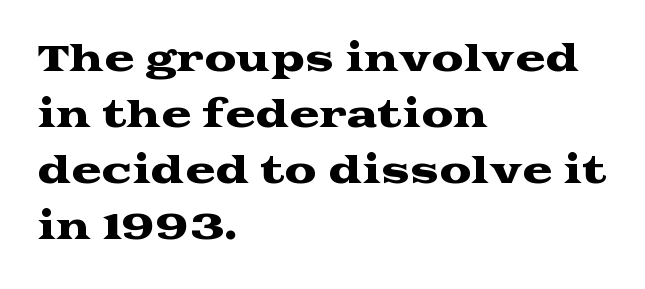
Compared with a centered layout, this one pins lines to the left instead. Designer's note — italics off, roman on. Tracking value appears to be zero — textbook default spacing. Are there feet on the stems? There are — it's a serif. If you measured baseline to baseline, you'd find a middling distance. Anything drawn beneath the words? Only blank space.
